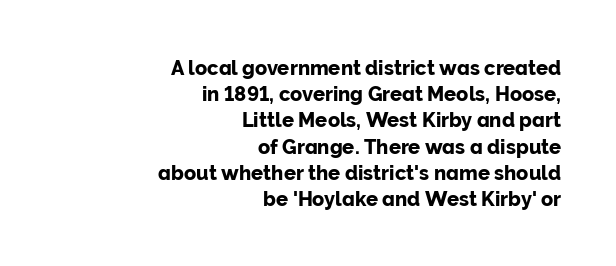
The image shows 20 px text type, upright; set right-aligned, normal line spacing (1.31x), normal letter spacing, not underlined.
